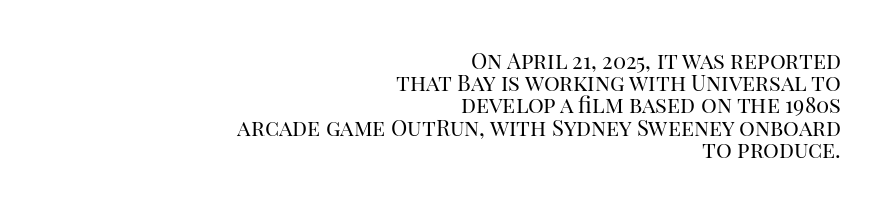
Typeset ragged left — the right edge is the straight one. A typesetter would mark this as roman, not italic. No chunkiness to these letters — they're not bold. Look at the tracking — it's just the regular setting, nothing added.
